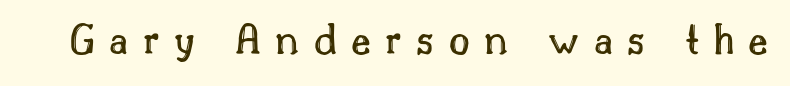
Display-style spreading of the glyphs; the letterfit is very open. Do the letters lean? They stand straight. Do the characters align in a grid? No, the font is proportional. A bare baseline throughout the passage.
